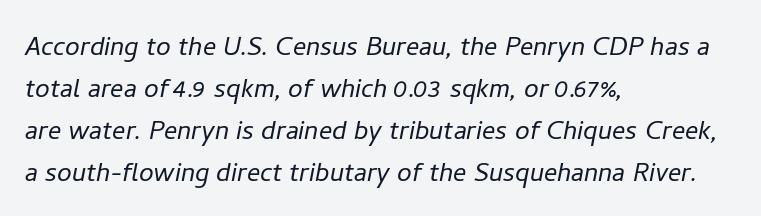
The image shows 33 px light type, italic (leaning right); set left-aligned, normal line spacing (1.27x), normal letter spacing, not underlined; low stroke contrast and a medium x-height.
